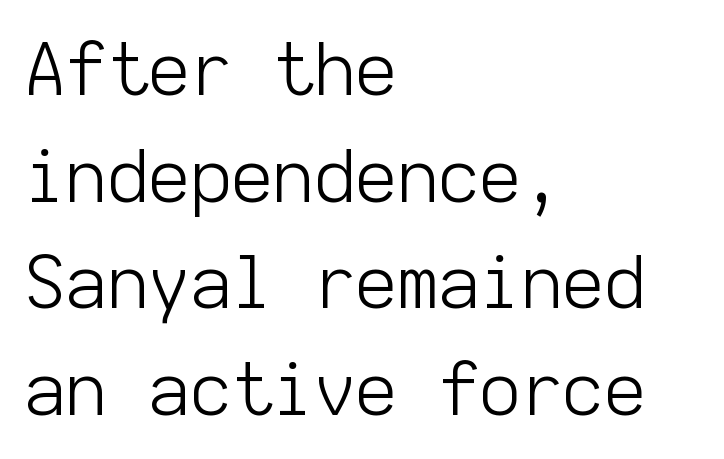
Classification — sans serif. The zone under the glyphs is completely vacant. Vertically, the passage feels balanced, rows spaced as you'd expect. Is there any slant? The stems are plumb.
